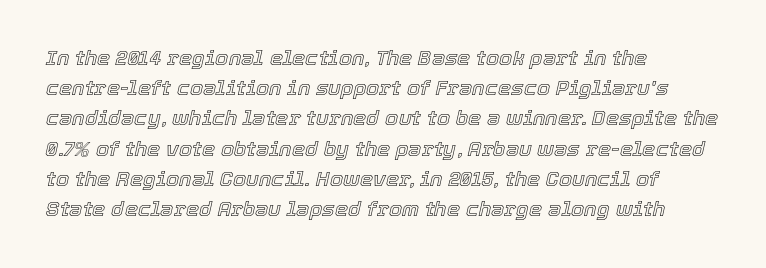
Compared with a centered layout, this one pins lines to the left instead. This block has exactly the height ordinary leading produces. Emphasis-style slanted type is in use. Type without underlining. Each word holds together tightly as a unit, with standard inter-letter gaps.
